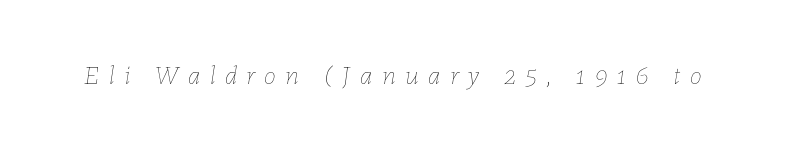
Short note: letters widely spaced. The characters are drawn with everyday or finer stroke widths. Only glyphs here, with clear space below each row. A typesetter would mark this as italic.
